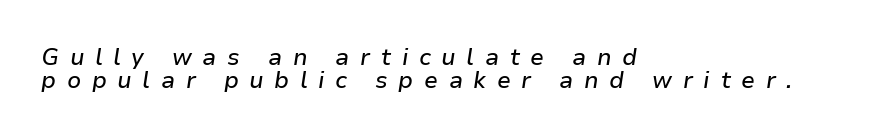
{"italic": "yes", "lean": "right", "slant_degrees": 9, "underline": "no", "align": "left", "line_spacing": "tight", "line_spacing_ratio": 0.99, "letter_spacing": "wide", "letter_spacing_em": 0.46, "glyph_px": 23}
